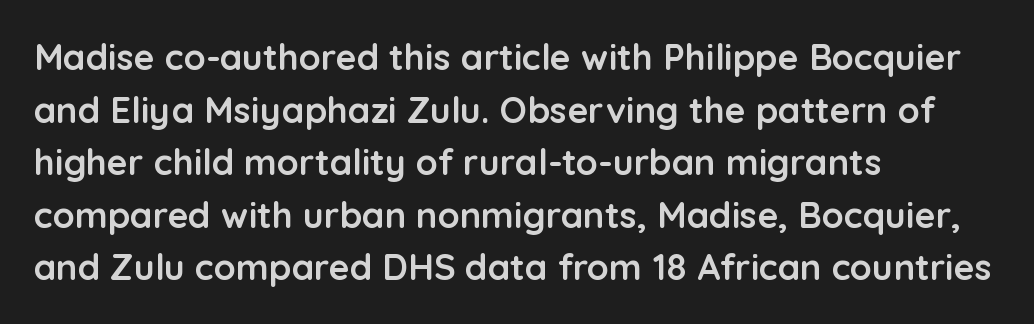
{"serif": "no", "italic": "no", "bold": "yes", "weight": "semibold", "width": "normal", "stroke_contrast": "low", "x_height": "medium", "monospaced": "no", "underline": "no", "align": "left", "line_spacing": "normal", "line_spacing_ratio": 1.46, "letter_spacing": "normal", "letter_spacing_em": 0.0, "glyph_px": 36}
